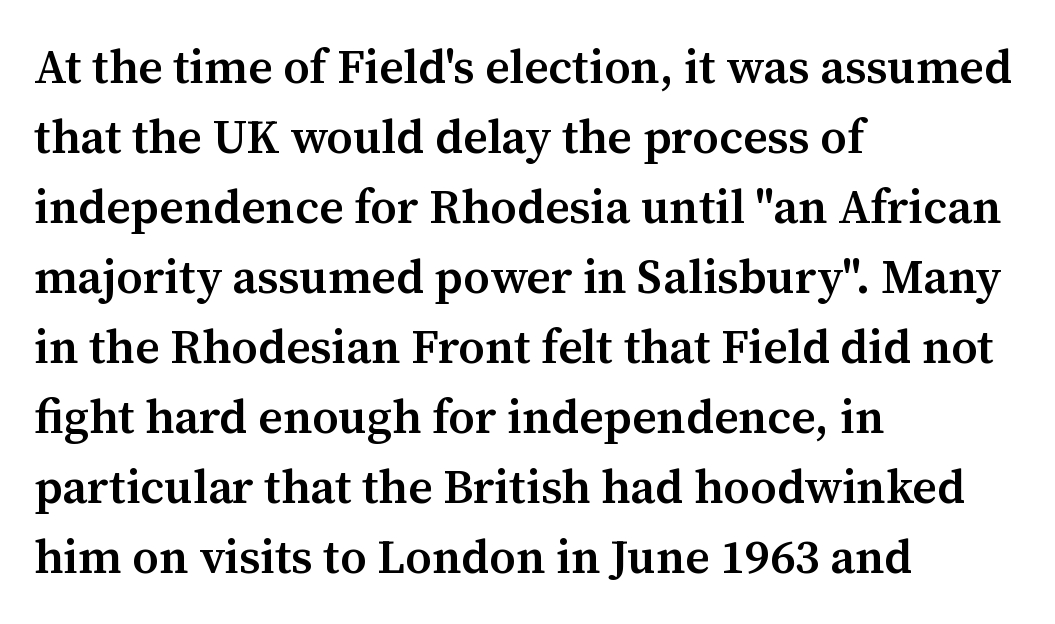
The image shows 47 px semibold serif type, upright; set left-aligned, normal line spacing (1.49x), normal letter spacing, not underlined; medium stroke contrast and a medium x-height.
